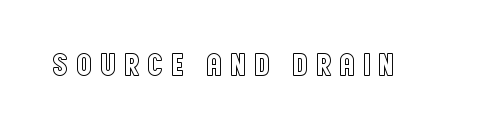
Q: Is the text italic (slanted)? A: No, it is upright.
Q: Is the text underlined? A: No.
Q: Is the spacing between letters normal or unusually wide? A: Unusually wide.
Q: Width (condensed, normal, or wide)? A: Condensed.
Q: x-height? A: Large.
Q: Monospaced? A: No.
